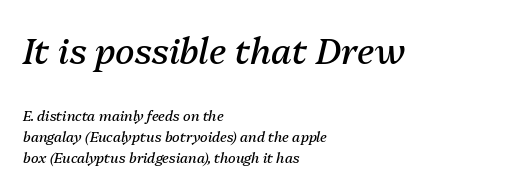
Between these two stacked blocks, the higher one wins on size. The specimen reads as italic at a glance. Rule under the text: the space is simply empty. Is the block centered? No — it sits flush against the left margin.
